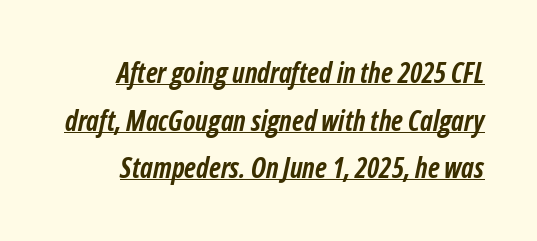
The image shows 28 px semibold, condensed type, italic (leaning right); set normal line spacing (1.7x), normal letter spacing, underlined; low stroke contrast and a medium x-height.
